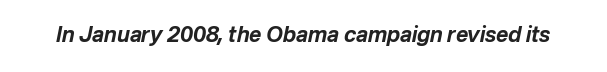
{"italic": "yes", "lean": "right", "slant_degrees": 12, "bold": "yes", "underline": "no", "letter_spacing": "normal", "letter_spacing_em": 0.0, "glyph_px": 21}
